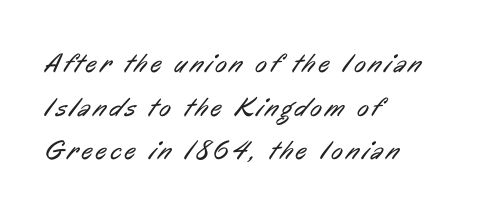
{"bold": "no", "underline": "no", "align": "left", "line_spacing": "normal", "line_spacing_ratio": 1.62, "glyph_px": 27}
